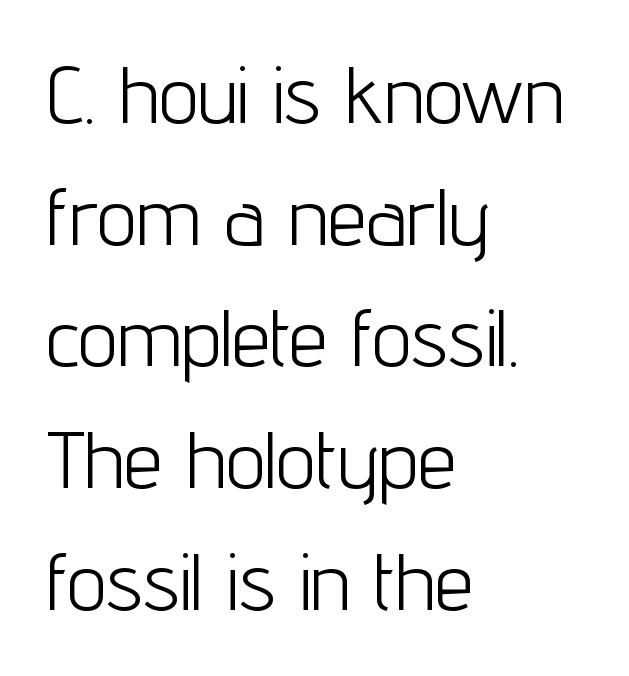
The font sits on the lighter half of the weight spectrum, regular included. Normally led — the rows are evenly, conventionally spaced. Leftover space on each line is placed entirely after the last word. Beneath every word, the page is bare. Each word holds together tightly as a unit, with standard inter-letter gaps.
